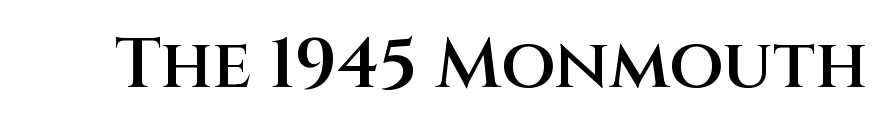
{"serif": "no", "italic": "no", "bold": "semi", "weight": "semibold", "width": "normal", "stroke_contrast": "medium", "x_height": "large", "monospaced": "no", "underline": "no", "letter_spacing": "normal", "letter_spacing_em": 0.0, "glyph_px": 70}
